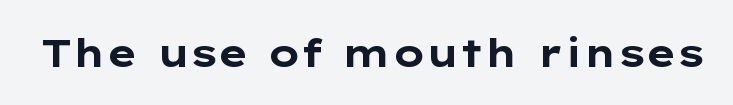
{"serif": "no", "italic": "no", "bold": "yes", "weight": "bold", "width": "wide", "stroke_contrast": "low", "x_height": "medium", "monospaced": "no", "underline": "no", "letter_spacing": "normal", "letter_spacing_em": 0.0, "glyph_px": 39}
